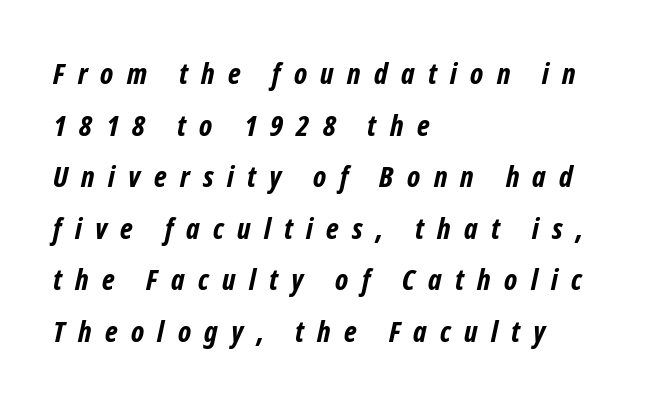
Q: Is the text bold? A: Yes.
Q: Is the typeface a serif or a sans-serif typeface? A: Sans-serif.
Q: Is the text underlined? A: No.
Q: How is the paragraph aligned? A: Left-aligned.
Q: Is the spacing between letters normal or unusually wide? A: Unusually wide.
Q: Width (condensed, normal, or wide)? A: Condensed.
Q: Stroke contrast? A: Low.
Q: x-height? A: Medium.
Q: Monospaced? A: No.
